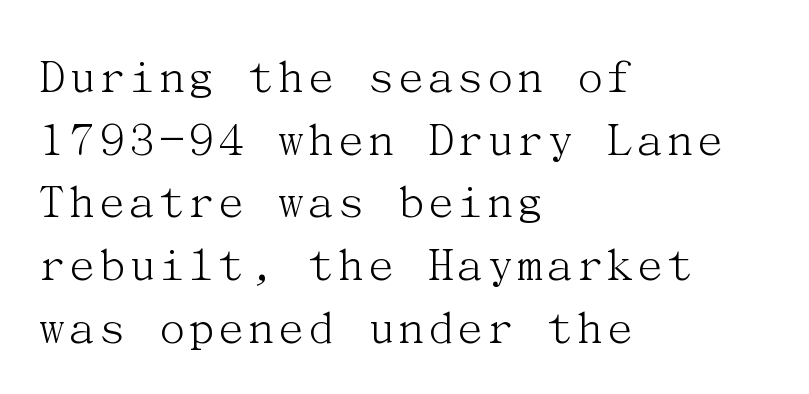
{"serif": "yes", "italic": "no", "bold": "no", "weight": "light", "width": "normal", "stroke_contrast": "medium", "x_height": "medium", "underline": "no", "align": "left", "line_spacing_ratio": 1.23, "letter_spacing": "normal", "letter_spacing_em": 0.0, "glyph_px": 51}
